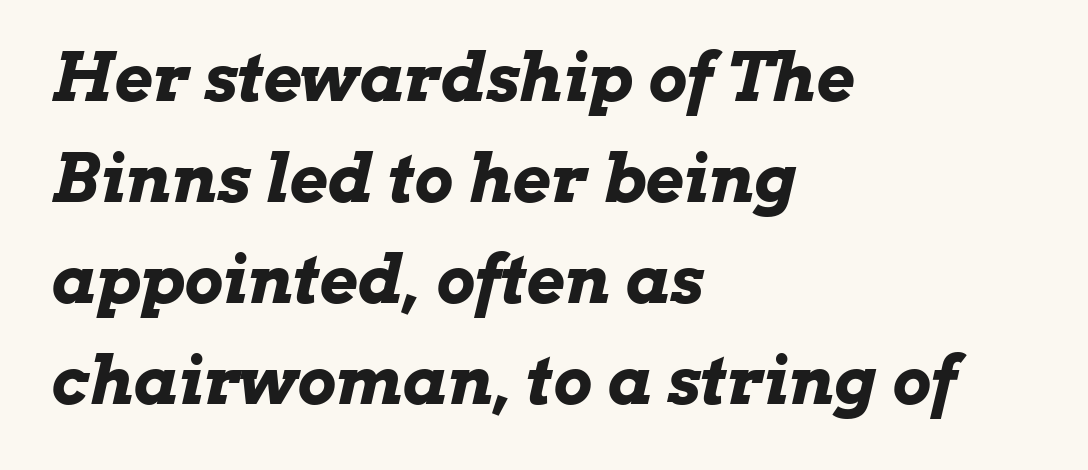
The image shows 66 px bold, wide type, italic (leaning right); set left-aligned, normal line spacing (1.53x), normal letter spacing, not underlined; low stroke contrast and a medium x-height.
